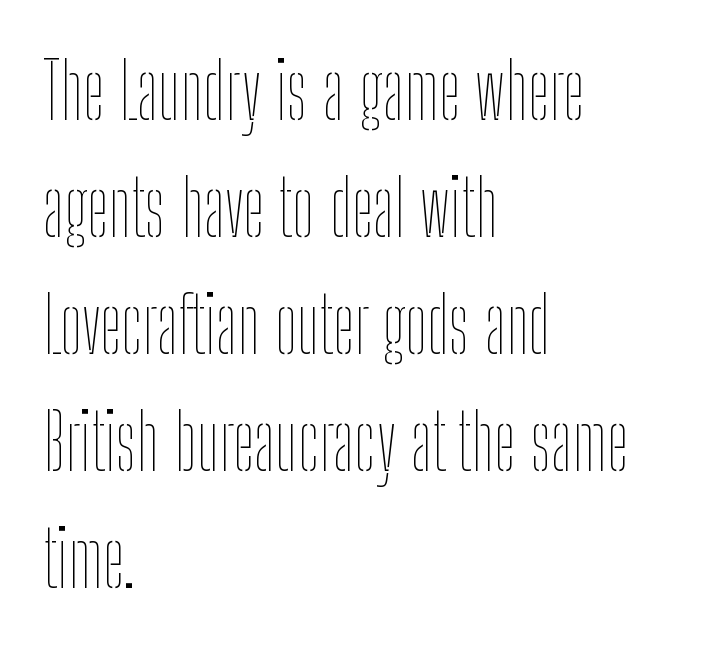
The image shows 78 px thin, condensed type, upright; set left-aligned, normal line spacing (1.5x), normal letter spacing, not underlined; low stroke contrast and a medium x-height.
